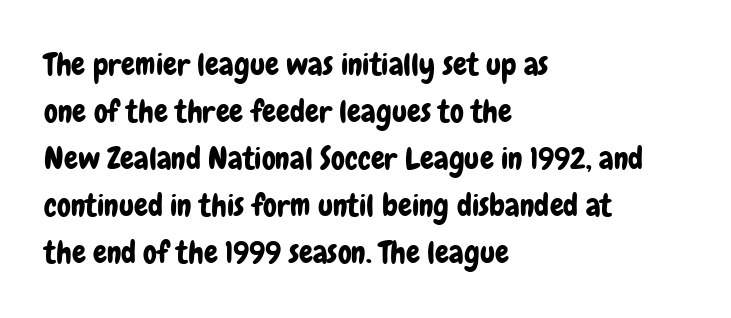
Q: Is the text italic (slanted)? A: No, it is upright.
Q: Is the typeface a serif or a sans-serif typeface? A: Sans-serif.
Q: Is the text underlined? A: No.
Q: How is the paragraph aligned? A: Left-aligned.
Q: Is the spacing between letters normal or unusually wide? A: Normal.
Q: Is the spacing between lines tight, normal or loose? A: Normal.
Q: Width (condensed, normal, or wide)? A: Condensed.
Q: Stroke contrast? A: Low.
Q: x-height? A: Medium.
Q: Monospaced? A: No.
